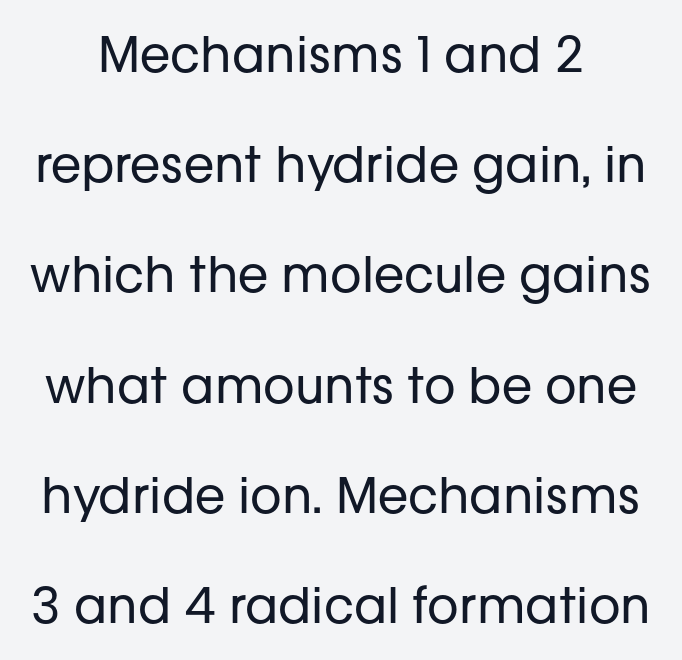
The image shows 49 px regular-weight sans-serif type, upright; set loose line spacing (2.25x), normal letter spacing, not underlined; low stroke contrast and a medium x-height.
